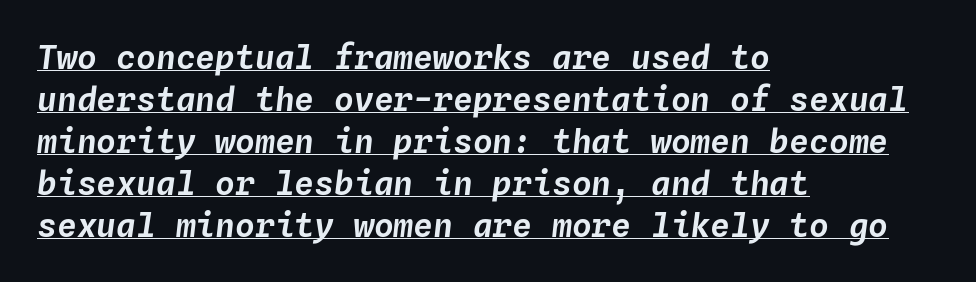
Q: Is the text italic (slanted)? A: Yes, it leans right by about 4 degrees.
Q: Is the text underlined? A: Yes.
Q: How is the paragraph aligned? A: Left-aligned.
Q: Is the spacing between letters normal or unusually wide? A: Normal.
Q: Is the spacing between lines tight, normal or loose? A: Normal.
Q: Width (condensed, normal, or wide)? A: Normal.
Q: Stroke contrast? A: Low.
Q: x-height? A: Medium.
Q: Monospaced? A: Yes.
